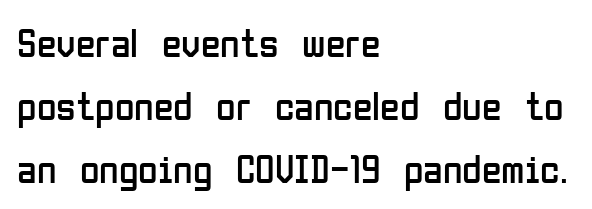
The image shows 40 px regular-weight, condensed sans-serif type, upright; set left-aligned, normal line spacing (1.58x), normal letter spacing, not underlined; low stroke contrast and a medium x-height.
